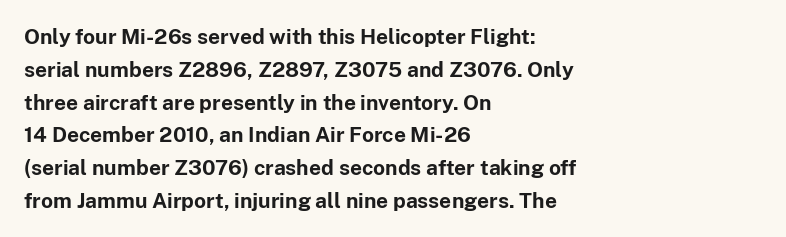
Q: Is the text bold? A: Yes.
Q: Is the text italic (slanted)? A: No, it is upright.
Q: Is the text underlined? A: No.
Q: How is the paragraph aligned? A: Left-aligned.
Q: Is the spacing between letters normal or unusually wide? A: Normal.
Q: Is the spacing between lines tight, normal or loose? A: Normal.
